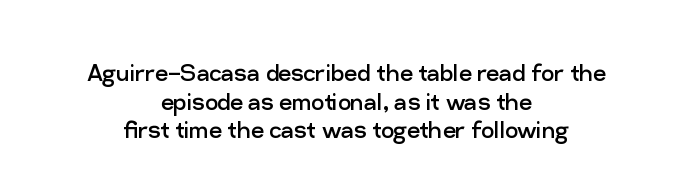
{"serif": "no", "italic": "no", "bold": "no", "weight": "regular", "width": "normal", "stroke_contrast": "low", "x_height": "medium", "monospaced": "no", "underline": "no", "align": "center", "line_spacing": "tight", "line_spacing_ratio": 0.99, "letter_spacing": "normal", "letter_spacing_em": 0.0, "glyph_px": 29}
